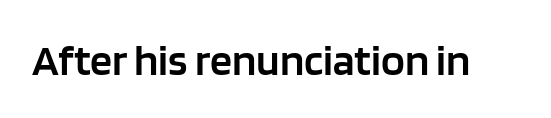
{"serif": "no", "italic": "no", "bold": "semi", "weight": "semibold", "width": "normal", "stroke_contrast": "low", "x_height": "large", "monospaced": "no", "underline": "no", "letter_spacing": "normal", "letter_spacing_em": 0.0, "glyph_px": 44}
